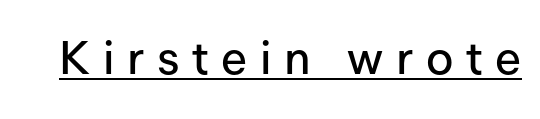
The image shows 47 px sans-serif type, upright; set unusually wide letter spacing (+0.27 em), underlined; low stroke contrast and a medium x-height.
